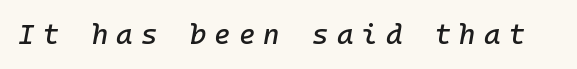
Q: Is the text italic (slanted)? A: Yes, it leans right by about 10 degrees.
Q: Is the text underlined? A: No.
Q: Is the spacing between letters normal or unusually wide? A: Unusually wide.
Q: Width (condensed, normal, or wide)? A: Normal.
Q: Stroke contrast? A: Low.
Q: x-height? A: Medium.
